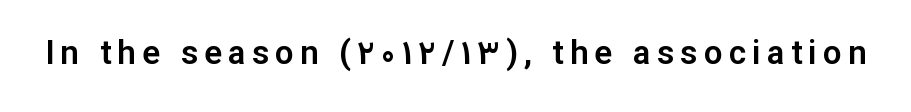
{"serif": "no", "italic": "no", "width": "normal", "stroke_contrast": "low", "x_height": "medium", "monospaced": "no", "underline": "no", "glyph_px": 33}
